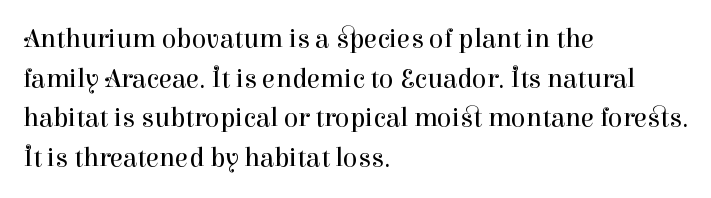
Notice how descenders clear the ascenders below comfortably — that's standard leading. Inter-character spacing is left at the font's built-in metrics. Bare-footed words on every line. The strokes are not fattened; the text isn't bold. A student would call this left alignment; a typographer would say flush left, rag right.
